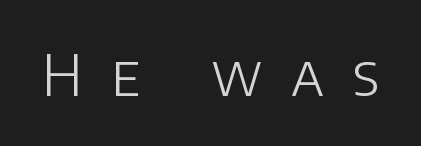
The image shows 57 px light sans-serif type, upright; set unusually wide letter spacing (+0.5 em), not underlined; low stroke contrast and a large x-height.
